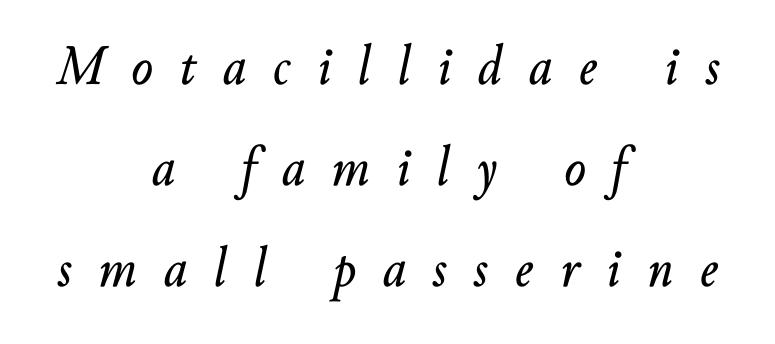
Q: Is the text italic (slanted)? A: Yes, it leans right by about 10 degrees.
Q: Is the text underlined? A: No.
Q: How is the paragraph aligned? A: Centered.
Q: Is the spacing between letters normal or unusually wide? A: Unusually wide.
Q: Width (condensed, normal, or wide)? A: Normal.
Q: Stroke contrast? A: Low.
Q: x-height? A: Small.
Q: Monospaced? A: No.
